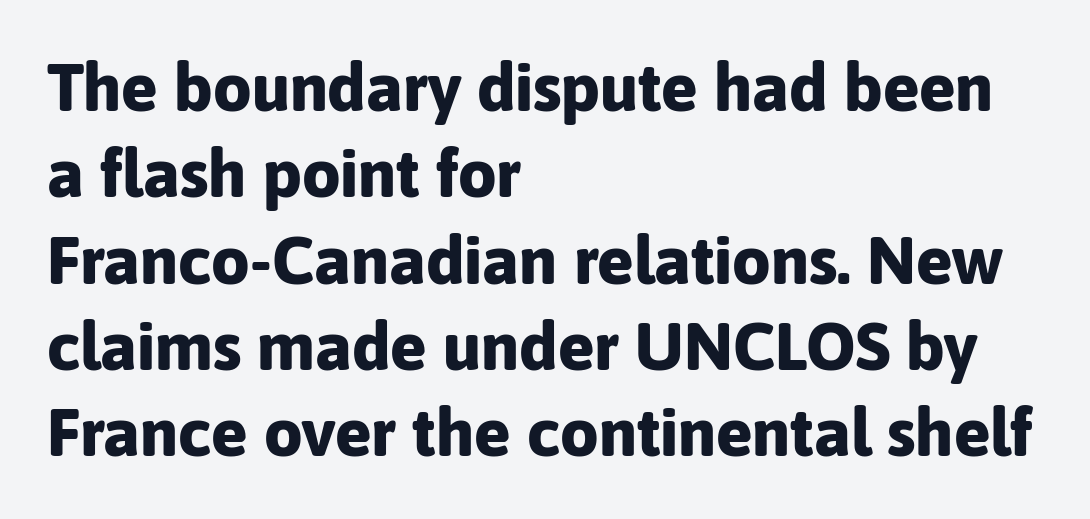
The zone under the glyphs is completely vacant. Standard letterfit; no display-style spreading of the glyphs. Its strokes are broad and dark, the hallmark of bold type. Is this a fixed-width face? No — the glyphs have proportional, varying widths.
